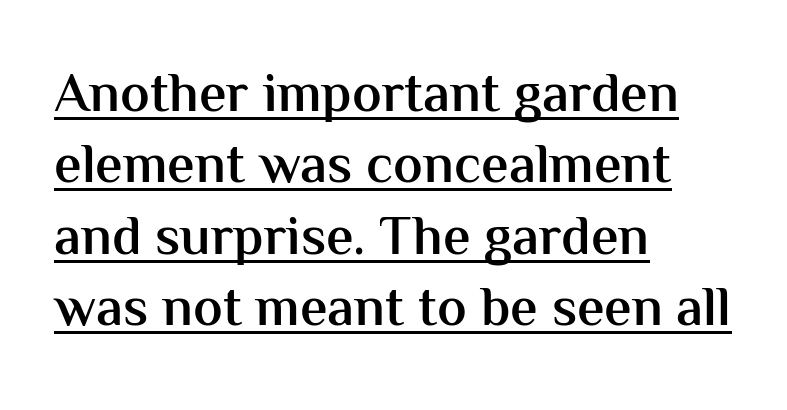
The image shows 55 px semibold sans-serif type, upright; set left-aligned, normal line spacing (1.3x), normal letter spacing, underlined; medium stroke contrast and a medium x-height.
